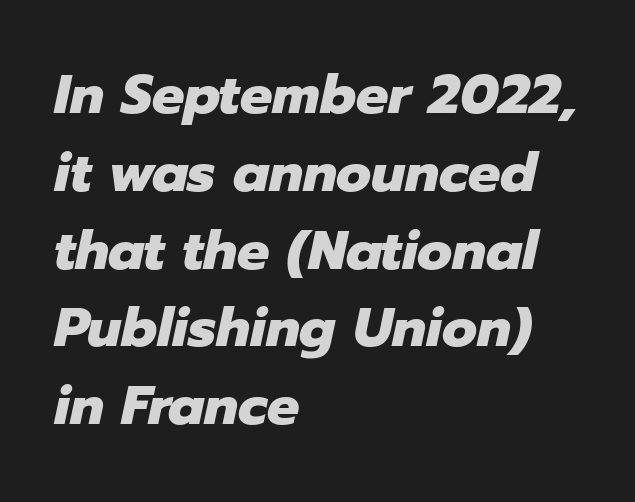
Q: Is the text bold? A: Yes.
Q: Is the text italic (slanted)? A: Yes, it leans right by about 12 degrees.
Q: Is the text underlined? A: No.
Q: How is the paragraph aligned? A: Left-aligned.
Q: Is the spacing between letters normal or unusually wide? A: Normal.
Q: Is the spacing between lines tight, normal or loose? A: Normal.
Q: Width (condensed, normal, or wide)? A: Normal.
Q: Stroke contrast? A: Low.
Q: x-height? A: Medium.
Q: Monospaced? A: No.
